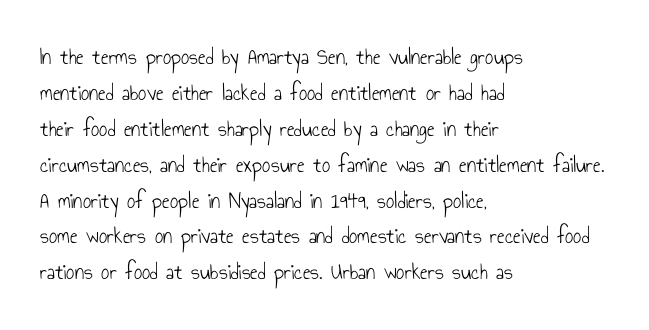
The foot of each line stays bare and open. It's the straight-up-and-down kind of type. The gaps between neighbouring characters are ordinary and unremarkable. A normal amount of white space separates one row of letters from the next. Typeset ragged right — the left edge is the straight one. Is the stroke heavy? The answer is a plain regular-or-lighter.
